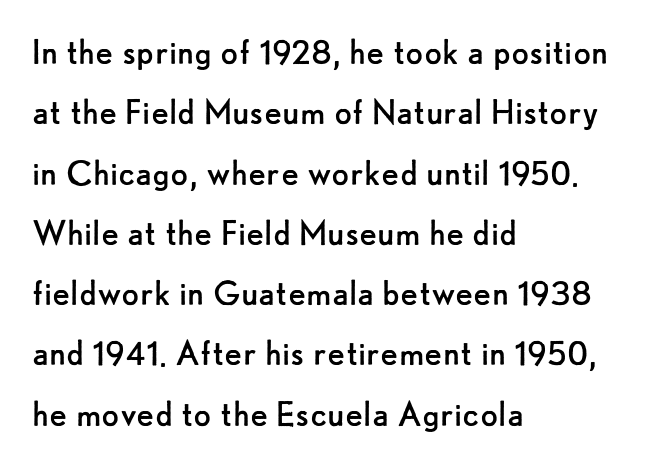
The image shows 41 px regular-weight sans-serif type, upright; set left-aligned, normal line spacing (1.47x), normal letter spacing, not underlined; low stroke contrast and a small x-height.
